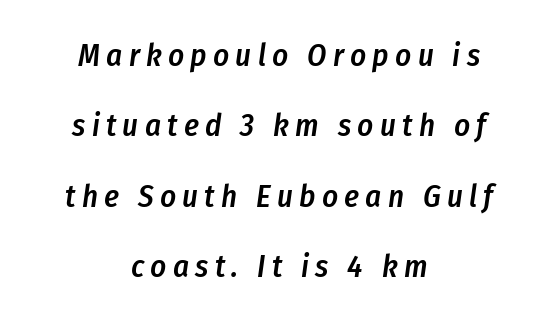
{"italic": "yes", "lean": "right", "slant_degrees": 8, "bold": "semi", "weight": "semibold", "width": "condensed", "stroke_contrast": "low", "x_height": "medium", "monospaced": "no", "underline": "no", "align": "center", "line_spacing": "loose", "line_spacing_ratio": 2.27, "letter_spacing": "wide", "letter_spacing_em": 0.2, "glyph_px": 31}
